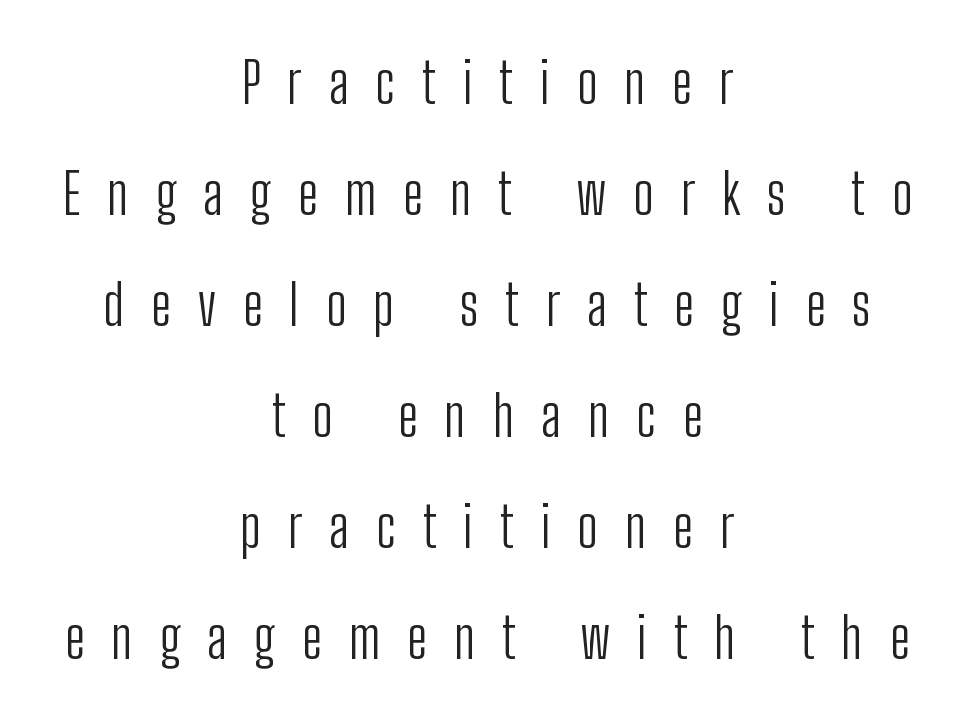
{"serif": "no", "italic": "no", "bold": "no", "weight": "light", "width": "condensed", "stroke_contrast": "low", "x_height": "medium", "monospaced": "no", "underline": "no", "align": "center", "line_spacing": "loose", "line_spacing_ratio": 2.02, "letter_spacing": "wide", "letter_spacing_em": 0.49, "glyph_px": 55}
